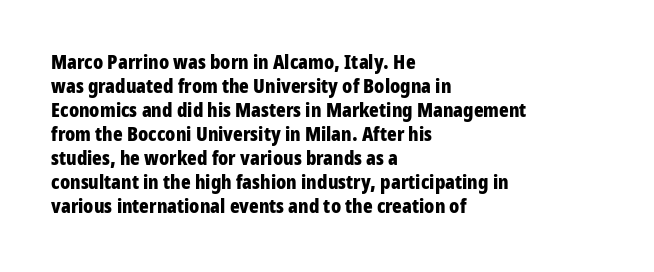
Posture: upright roman. Between one letter and the next there's only the usual sliver of space. Layout note: lines flush left. Clear beneath every line of the passage. The characters look thick and weighty, a clear bold.
